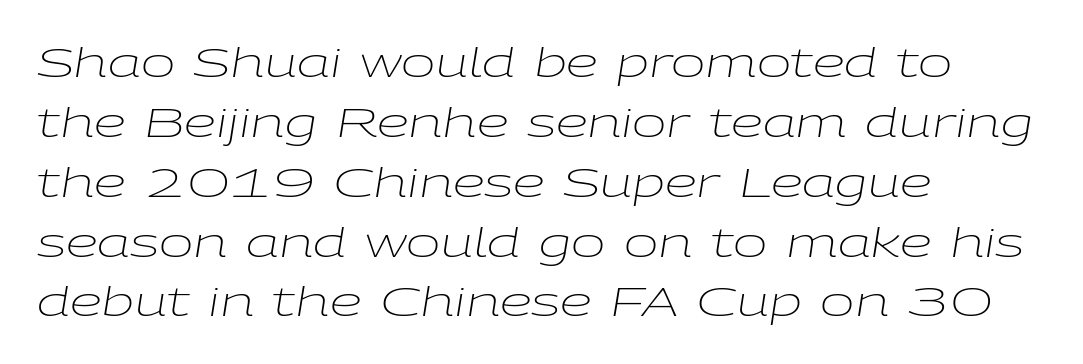
This sample has the flowing, uneven cadence of proportional lettering. Inter-character spacing is left at the font's built-in metrics. Interline gaps are of average width in this sample. Compared with a centered layout, this one pins lines to the left instead. The area under the type is left untouched. A typesetter would mark this as italic.
